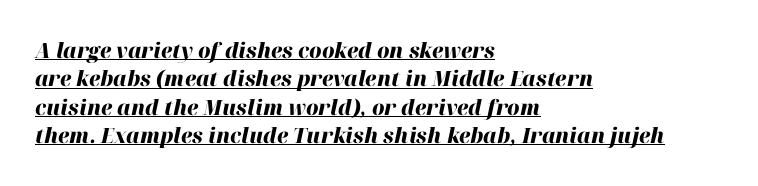
The image shows 21 px bold type, italic (leaning right); set left-aligned, normal line spacing (1.35x), normal letter spacing, underlined.
